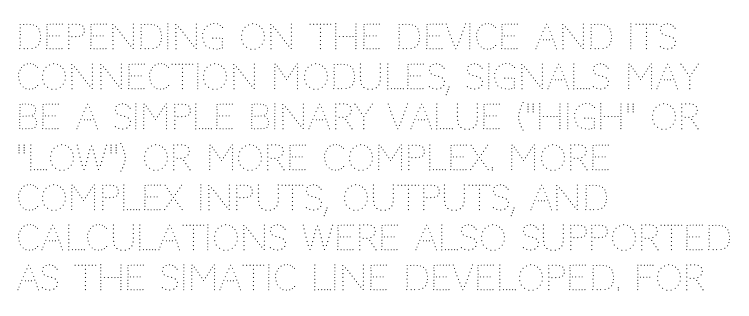
The image shows 35 px thin type, upright; set left-aligned, tight line spacing (1.15x), normal letter spacing, not underlined; medium stroke contrast and a large x-height.
